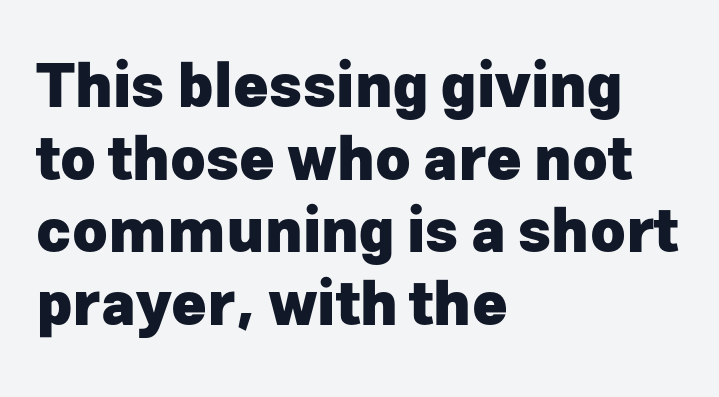
Q: Is the text bold? A: Yes.
Q: Is the text italic (slanted)? A: No, it is upright.
Q: Is the typeface a serif or a sans-serif typeface? A: Sans-serif.
Q: Is the text underlined? A: No.
Q: How is the paragraph aligned? A: Left-aligned.
Q: Is the spacing between letters normal or unusually wide? A: Normal.
Q: Width (condensed, normal, or wide)? A: Normal.
Q: Stroke contrast? A: Low.
Q: x-height? A: Medium.
Q: Monospaced? A: No.
